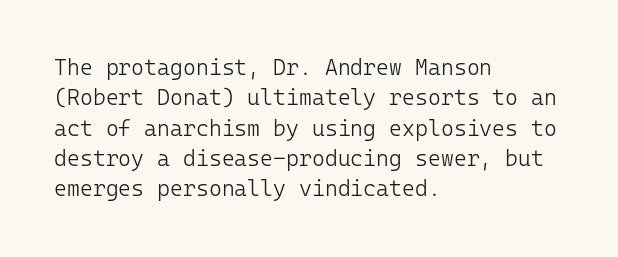
{"italic": "no", "bold": "no", "underline": "no", "align": "left", "line_spacing": "normal", "line_spacing_ratio": 1.38, "letter_spacing": "normal", "letter_spacing_em": 0.0, "glyph_px": 22}
